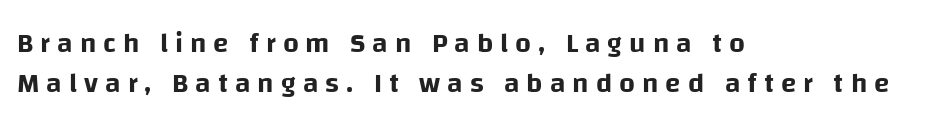
Q: Is the text italic (slanted)? A: No, it is upright.
Q: Is the typeface a serif or a sans-serif typeface? A: Sans-serif.
Q: Is the text underlined? A: No.
Q: How is the paragraph aligned? A: Left-aligned.
Q: Is the spacing between letters normal or unusually wide? A: Unusually wide.
Q: Is the spacing between lines tight, normal or loose? A: Normal.
Q: Width (condensed, normal, or wide)? A: Normal.
Q: Stroke contrast? A: Low.
Q: x-height? A: Large.
Q: Monospaced? A: No.
